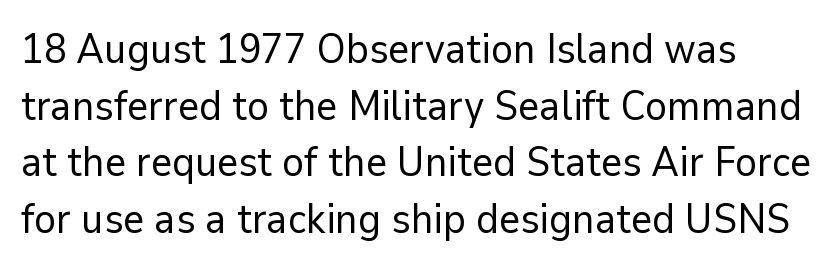
Ink coverage per letter is moderate at most. A typesetter would call this zero additional tracking. Note the varied advance widths — an 'i' is clearly narrower than an 'm'. The passage shown stacks its lines at a standard gap. Font category for this specimen: sans-serif. Any mark beneath the type? The region is blank.
